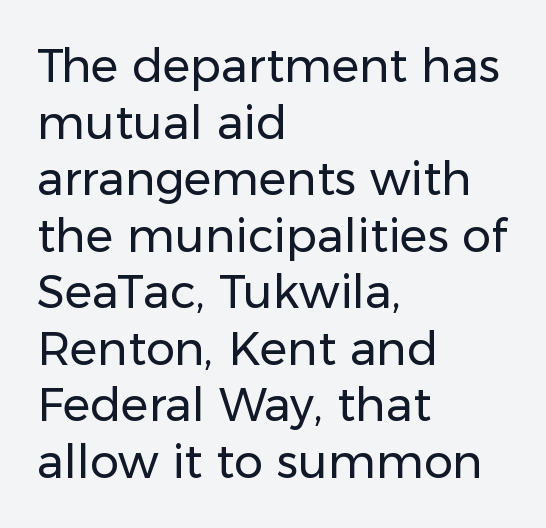
{"serif": "no", "italic": "no", "bold": "no", "weight": "regular", "width": "normal", "stroke_contrast": "low", "x_height": "medium", "monospaced": "no", "underline": "no", "align": "left", "line_spacing_ratio": 1.23, "letter_spacing": "normal", "letter_spacing_em": 0.0, "glyph_px": 46}
